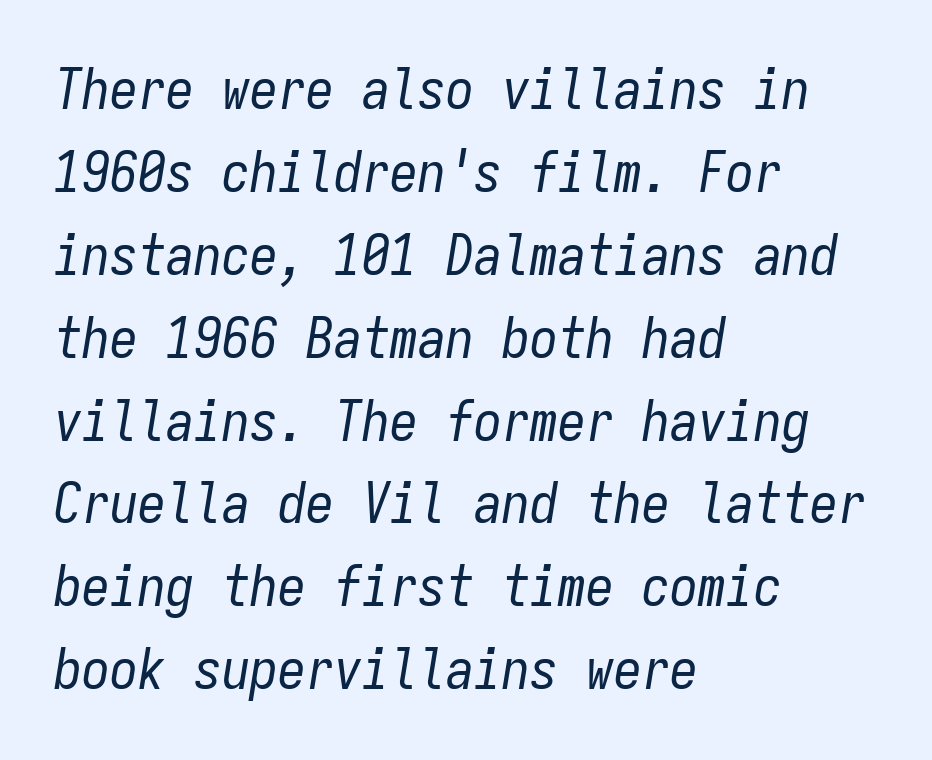
The face used here has a pronounced slope to its letters. The gaps between neighbouring characters are ordinary and unremarkable. Descenders hang freely into open space. One-word summary of the alignment: left. This sample has the even, mechanical cadence of fixed-width lettering. On a weight scale, this lands at 450 or below.
